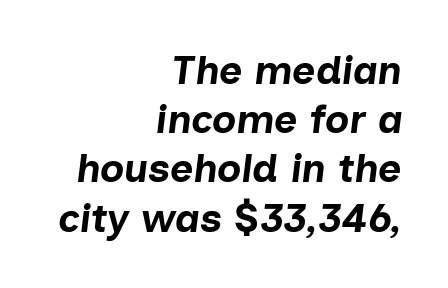
Q: Is the text bold? A: Yes.
Q: Is the text italic (slanted)? A: Yes, it leans right by about 7 degrees.
Q: Is the text underlined? A: No.
Q: How is the paragraph aligned? A: Right-aligned.
Q: Is the spacing between letters normal or unusually wide? A: Normal.
Q: Width (condensed, normal, or wide)? A: Normal.
Q: Stroke contrast? A: Low.
Q: x-height? A: Medium.
Q: Monospaced? A: No.
